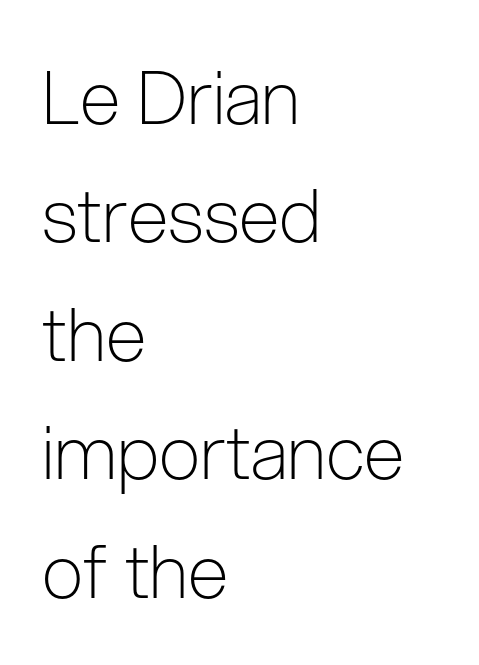
{"serif": "no", "italic": "no", "bold": "no", "weight": "light", "width": "condensed", "stroke_contrast": "low", "x_height": "medium", "monospaced": "no", "underline": "no", "align": "left", "line_spacing": "normal", "line_spacing_ratio": 1.6, "letter_spacing": "normal", "letter_spacing_em": 0.0, "glyph_px": 74}
